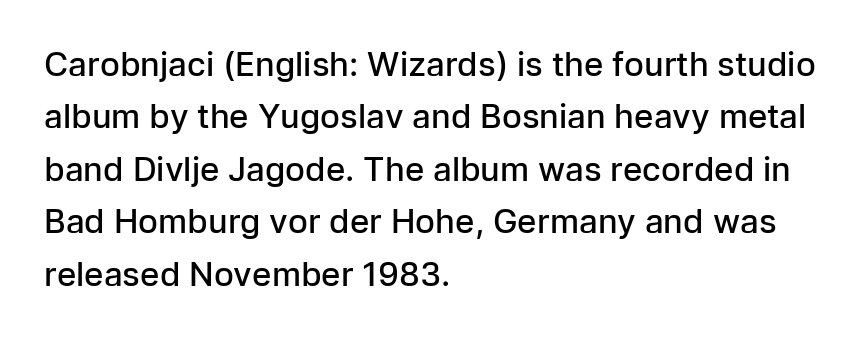
Q: Is the text bold? A: Semi-bold.
Q: Is the text italic (slanted)? A: No, it is upright.
Q: Is the typeface a serif or a sans-serif typeface? A: Sans-serif.
Q: Is the text underlined? A: No.
Q: How is the paragraph aligned? A: Left-aligned.
Q: Is the spacing between letters normal or unusually wide? A: Normal.
Q: Is the spacing between lines tight, normal or loose? A: Normal.
Q: Width (condensed, normal, or wide)? A: Normal.
Q: Stroke contrast? A: Low.
Q: x-height? A: Medium.
Q: Monospaced? A: No.
